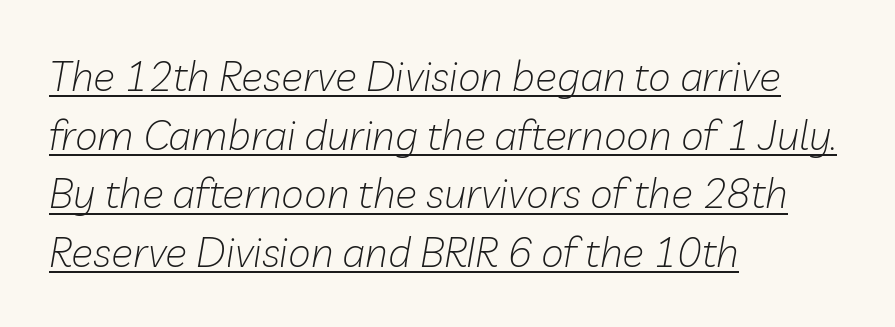
The typesetting does not lean heavy: it is not bold. You can see a thin bar hugging the bottom of the glyphs. This sample has the flowing, uneven cadence of proportional lettering. Nobody touched the tracking dial on this one. Leading: standard.
